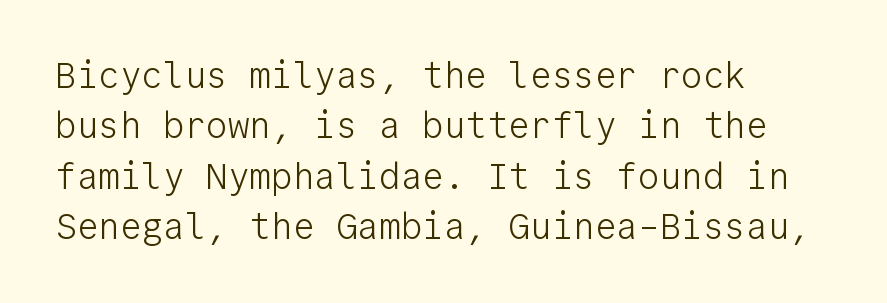
{"serif": "no", "italic": "no", "bold": "no", "weight": "light", "width": "normal", "stroke_contrast": "low", "x_height": "medium", "monospaced": "yes", "underline": "no", "align": "left", "line_spacing": "normal", "line_spacing_ratio": 1.4, "letter_spacing": "normal", "letter_spacing_em": 0.0, "glyph_px": 36}
